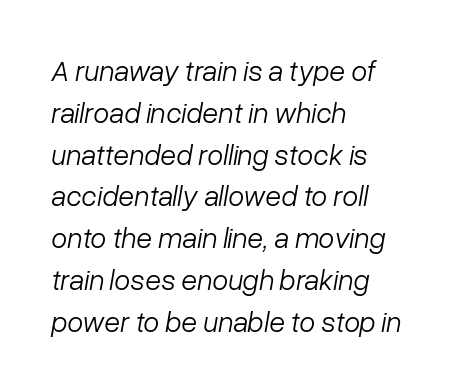
Q: Is the text bold? A: No.
Q: Is the text italic (slanted)? A: Yes, it leans right by about 10 degrees.
Q: Is the text underlined? A: No.
Q: How is the paragraph aligned? A: Left-aligned.
Q: Is the spacing between letters normal or unusually wide? A: Normal.
Q: Is the spacing between lines tight, normal or loose? A: Normal.
Q: Width (condensed, normal, or wide)? A: Normal.
Q: Stroke contrast? A: Low.
Q: x-height? A: Medium.
Q: Monospaced? A: No.
